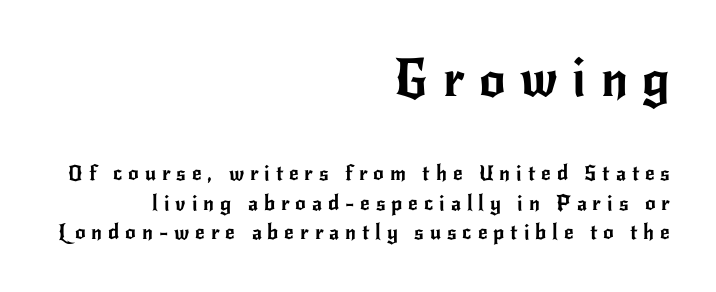
Q: Is the text italic (slanted)? A: No, it is upright.
Q: Is the typeface a serif or a sans-serif typeface? A: Sans-serif.
Q: Is the text underlined? A: No.
Q: How is the paragraph aligned? A: Right-aligned.
Q: Is the spacing between letters normal or unusually wide? A: Unusually wide.
Q: Is the spacing between lines tight, normal or loose? A: Normal.
Q: Which block of text is set in a larger size, the first (top) or the second (bottom)? A: The first (top) one.
Q: Width (condensed, normal, or wide)? A: Normal.
Q: Stroke contrast? A: Low.
Q: x-height? A: Small.
Q: Monospaced? A: No.
